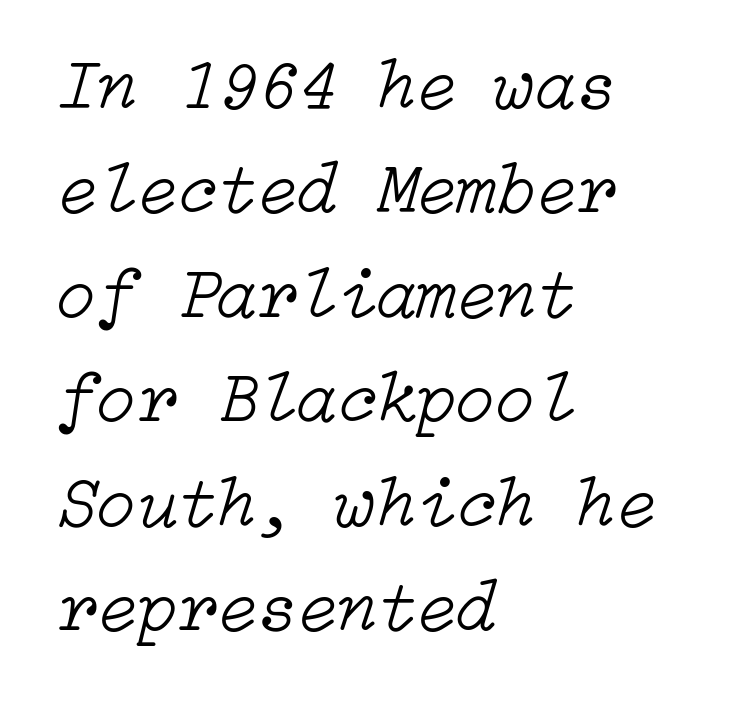
{"italic": "yes", "lean": "right", "slant_degrees": 15, "bold": "no", "weight": "light", "width": "normal", "stroke_contrast": "low", "x_height": "medium", "underline": "no", "align": "left", "line_spacing": "normal", "line_spacing_ratio": 1.43, "letter_spacing": "normal", "letter_spacing_em": 0.0, "glyph_px": 73}
